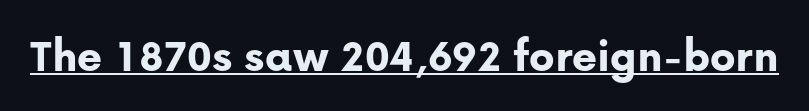
The image shows 48 px bold sans-serif type, upright; set normal letter spacing, underlined; low stroke contrast and a medium x-height.
